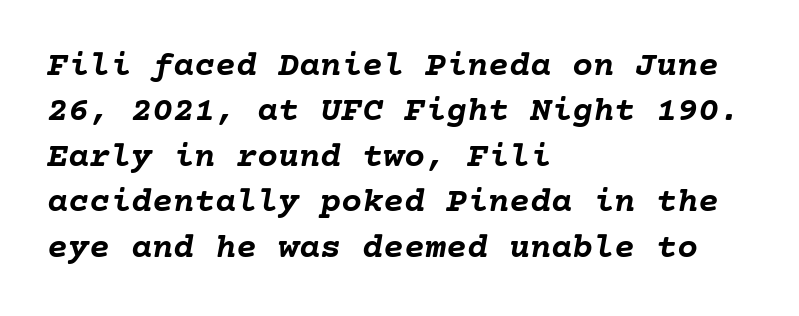
Q: Is the text bold? A: Yes.
Q: Is the text italic (slanted)? A: Yes, it leans right by about 10 degrees.
Q: Is the text underlined? A: No.
Q: How is the paragraph aligned? A: Left-aligned.
Q: Is the spacing between letters normal or unusually wide? A: Normal.
Q: Is the spacing between lines tight, normal or loose? A: Normal.
Q: Width (condensed, normal, or wide)? A: Normal.
Q: Stroke contrast? A: Low.
Q: x-height? A: Medium.
